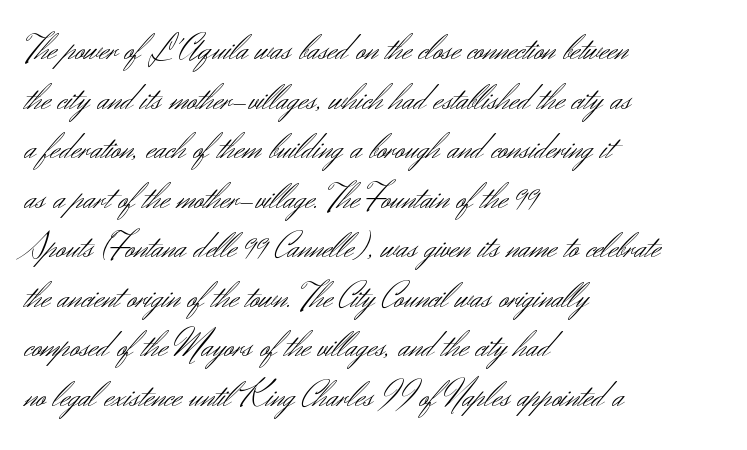
Q: Is the text bold? A: No.
Q: Is the text italic (slanted)? A: Yes.
Q: Is the typeface a serif or a sans-serif typeface? A: Sans-serif.
Q: Is the text underlined? A: No.
Q: How is the paragraph aligned? A: Left-aligned.
Q: Is the spacing between letters normal or unusually wide? A: Normal.
Q: Is the spacing between lines tight, normal or loose? A: Normal.
Q: Width (condensed, normal, or wide)? A: Normal.
Q: Stroke contrast? A: Medium.
Q: x-height? A: Small.
Q: Monospaced? A: No.
